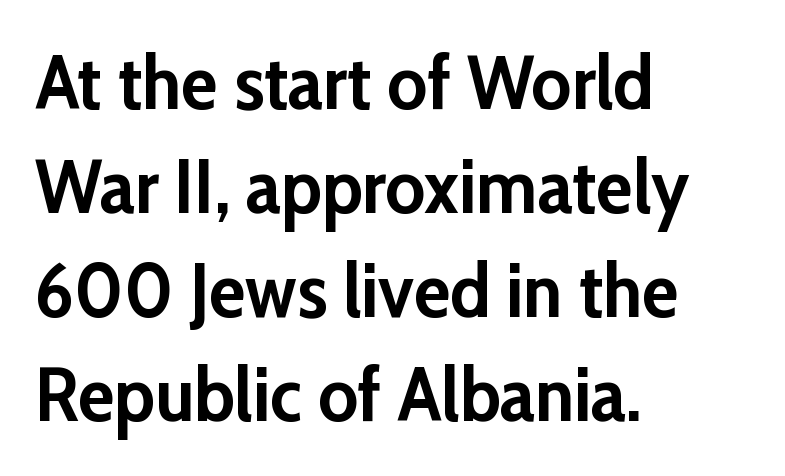
Q: Is the text bold? A: Yes.
Q: Is the text italic (slanted)? A: No, it is upright.
Q: Is the typeface a serif or a sans-serif typeface? A: Sans-serif.
Q: Is the text underlined? A: No.
Q: How is the paragraph aligned? A: Left-aligned.
Q: Is the spacing between letters normal or unusually wide? A: Normal.
Q: Is the spacing between lines tight, normal or loose? A: Normal.
Q: Width (condensed, normal, or wide)? A: Normal.
Q: Stroke contrast? A: Low.
Q: x-height? A: Medium.
Q: Monospaced? A: No.
